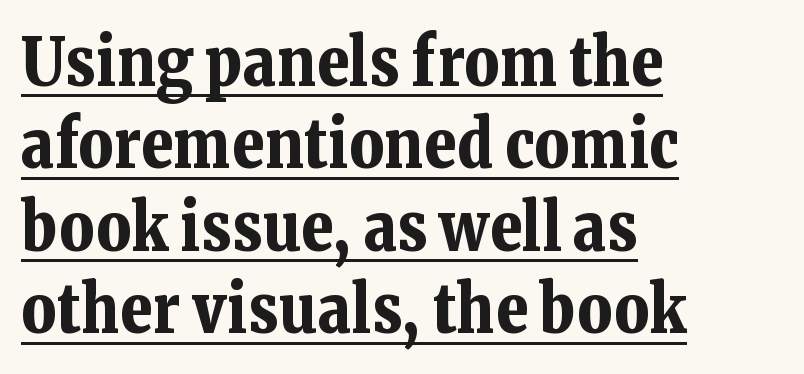
{"serif": "yes", "italic": "no", "bold": "yes", "weight": "bold", "width": "normal", "stroke_contrast": "low", "x_height": "medium", "monospaced": "no", "underline": "yes", "align": "left", "line_spacing": "normal", "line_spacing_ratio": 1.25, "letter_spacing": "normal", "letter_spacing_em": 0.0, "glyph_px": 66}
